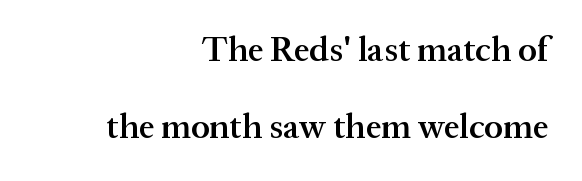
Rendered with straight, roman letterforms. Letter spacing: default. Think of a printed novel: that variable character pitch is what you see here. Each row of text sits above clean, open space.
